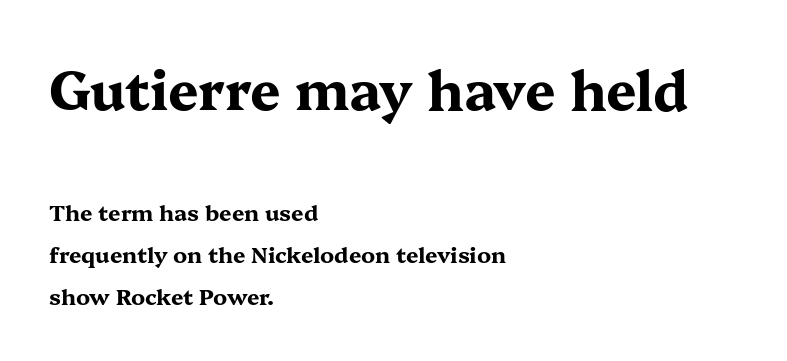
{"serif": "yes", "italic": "no", "bold": "yes", "weight": "bold", "width": "wide", "stroke_contrast": "medium", "x_height": "medium", "monospaced": "no", "underline": "no", "align": "left", "line_spacing": "loose", "line_spacing_ratio": 1.92, "letter_spacing": "normal", "letter_spacing_em": 0.0, "larger_block": "first", "size_ratio": 2.45, "glyph_px": 54}
